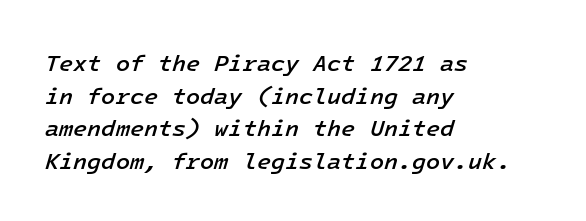
Q: Is the text bold? A: Semi-bold.
Q: Is the text italic (slanted)? A: Yes, it leans right by about 16 degrees.
Q: Is the text underlined? A: No.
Q: How is the paragraph aligned? A: Left-aligned.
Q: Is the spacing between letters normal or unusually wide? A: Normal.
Q: Is the spacing between lines tight, normal or loose? A: Normal.
